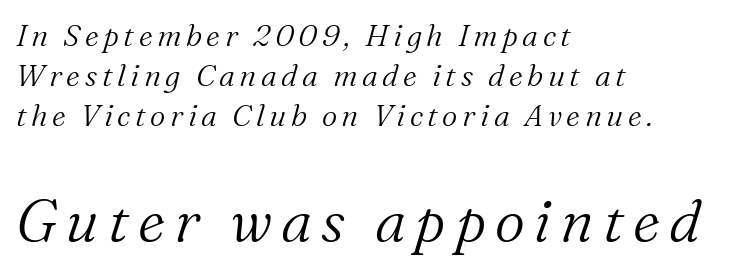
The image shows 59 px light serif type, italic (leaning right); set left-aligned, normal line spacing (1.33x), not underlined; the second (bottom) block is 1.97x larger; medium stroke contrast and a medium x-height.
